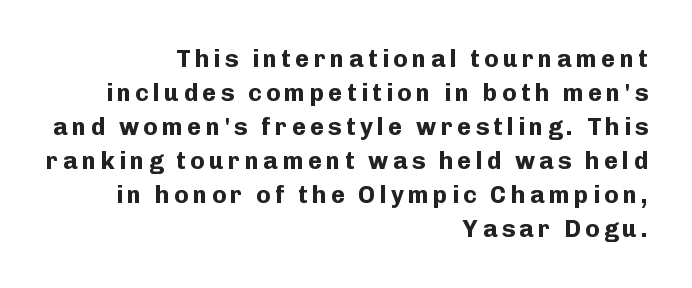
{"italic": "no", "bold": "yes", "underline": "no", "align": "right", "line_spacing": "normal", "line_spacing_ratio": 1.42, "glyph_px": 24}
